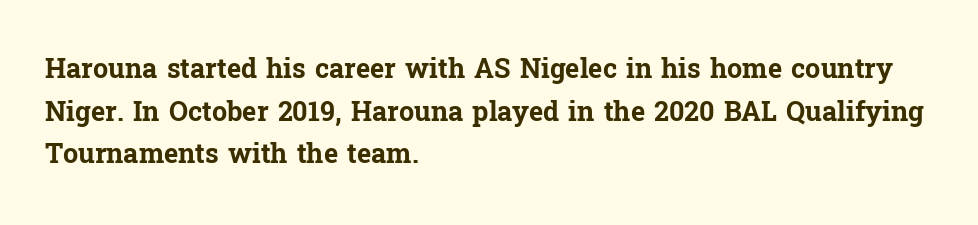
Q: Is the text bold? A: Yes.
Q: Is the text italic (slanted)? A: No, it is upright.
Q: Is the text underlined? A: No.
Q: How is the paragraph aligned? A: Left-aligned.
Q: Is the spacing between letters normal or unusually wide? A: Normal.
Q: Is the spacing between lines tight, normal or loose? A: Normal.
